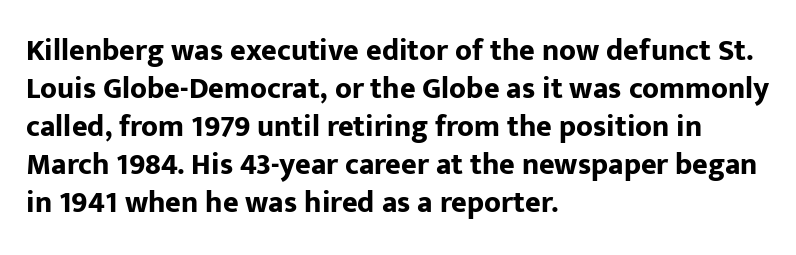
The image shows 30 px bold sans-serif type, upright; set left-aligned, normal line spacing (1.27x), normal letter spacing, not underlined; low stroke contrast and a medium x-height.
